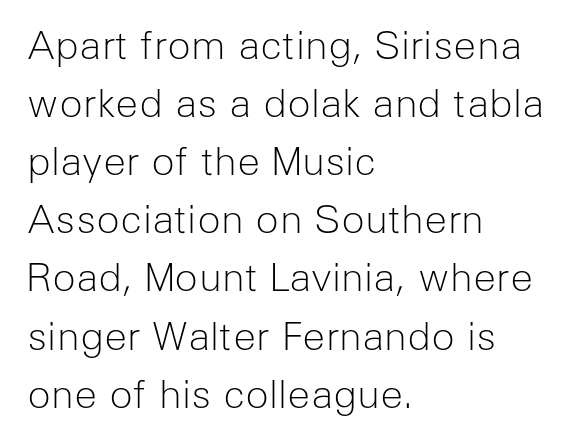
Q: Is the text bold? A: No.
Q: Is the text italic (slanted)? A: No, it is upright.
Q: Is the typeface a serif or a sans-serif typeface? A: Sans-serif.
Q: Is the text underlined? A: No.
Q: How is the paragraph aligned? A: Left-aligned.
Q: Is the spacing between letters normal or unusually wide? A: Normal.
Q: Is the spacing between lines tight, normal or loose? A: Normal.
Q: Width (condensed, normal, or wide)? A: Normal.
Q: Stroke contrast? A: Low.
Q: x-height? A: Medium.
Q: Monospaced? A: No.
